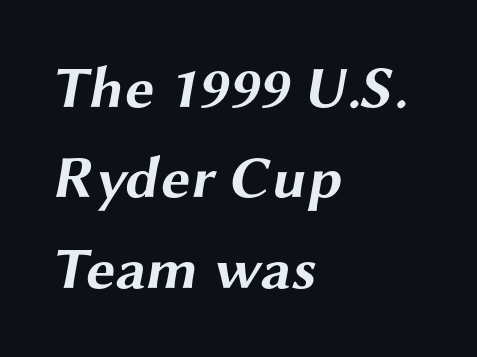
Q: Is the text bold? A: Yes.
Q: Is the typeface a serif or a sans-serif typeface? A: Sans-serif.
Q: Is the text underlined? A: No.
Q: How is the paragraph aligned? A: Left-aligned.
Q: Is the spacing between letters normal or unusually wide? A: Normal.
Q: Is the spacing between lines tight, normal or loose? A: Normal.
Q: Width (condensed, normal, or wide)? A: Wide.
Q: Stroke contrast? A: Medium.
Q: x-height? A: Medium.
Q: Monospaced? A: No.
